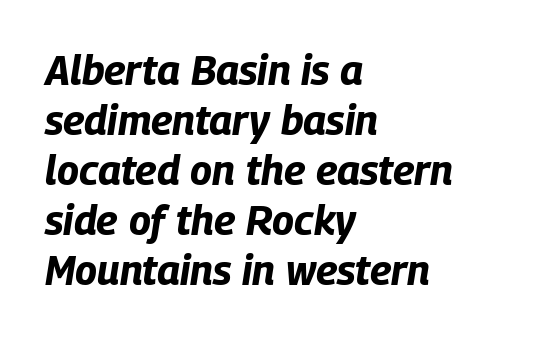
{"italic": "yes", "lean": "right", "slant_degrees": 9, "bold": "yes", "weight": "bold", "width": "condensed", "stroke_contrast": "low", "x_height": "large", "monospaced": "no", "underline": "no", "align": "left", "line_spacing_ratio": 1.22, "letter_spacing": "normal", "letter_spacing_em": 0.0, "glyph_px": 41}
